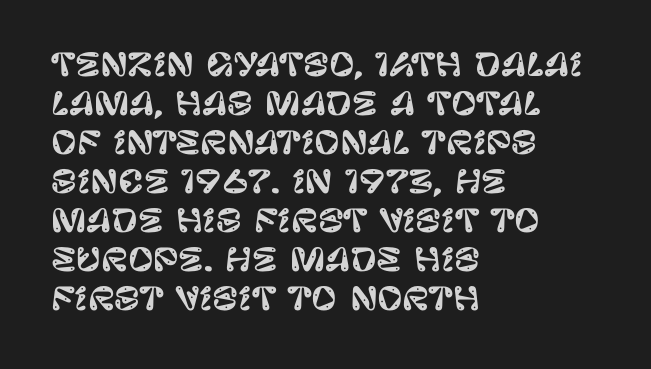
Looks like regular typesetting: each glyph gets only the width it needs. Font category for this specimen: sans-serif. Underlining? Definitely not there. Between one letter and the next there's only the usual sliver of space. Notice how the passage keeps a crisp vertical edge on the left only.
